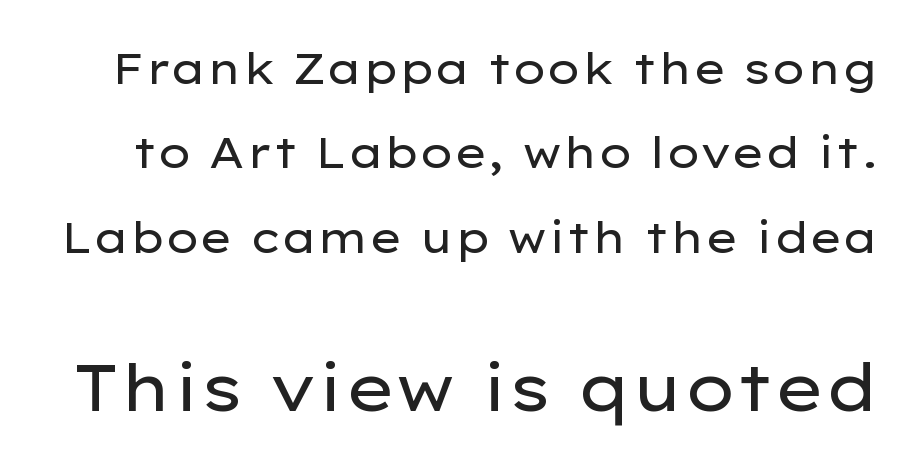
Q: Is the text bold? A: No.
Q: Is the text italic (slanted)? A: No, it is upright.
Q: Is the typeface a serif or a sans-serif typeface? A: Sans-serif.
Q: Is the text underlined? A: No.
Q: Is the spacing between letters normal or unusually wide? A: Normal.
Q: Is the spacing between lines tight, normal or loose? A: Loose.
Q: Which block of text is set in a larger size, the first (top) or the second (bottom)? A: The second (bottom) one.
Q: Width (condensed, normal, or wide)? A: Wide.
Q: Stroke contrast? A: Low.
Q: x-height? A: Medium.
Q: Monospaced? A: No.
